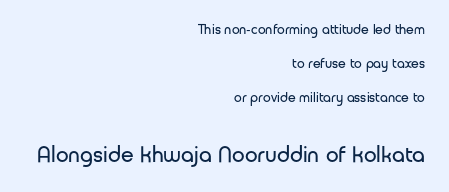
{"italic": "no", "bold": "no", "underline": "no", "align": "right", "line_spacing": "loose", "line_spacing_ratio": 2.44, "letter_spacing": "normal", "letter_spacing_em": 0.0, "larger_block": "second", "size_ratio": 1.64, "glyph_px": 23}
